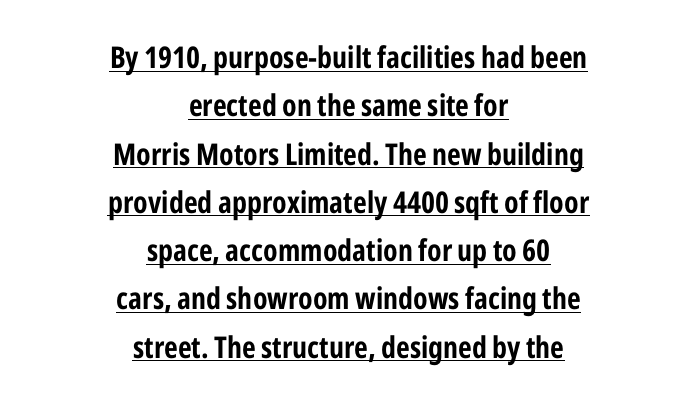
{"serif": "no", "italic": "no", "bold": "yes", "weight": "bold", "width": "condensed", "stroke_contrast": "low", "x_height": "medium", "monospaced": "no", "underline": "yes", "align": "center", "line_spacing": "normal", "line_spacing_ratio": 1.61, "letter_spacing": "normal", "letter_spacing_em": 0.0, "glyph_px": 30}
